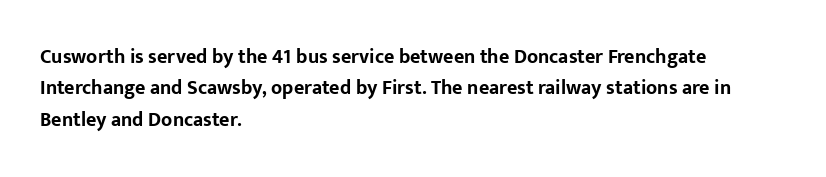
The image shows 20 px bold type, upright; set left-aligned, normal line spacing (1.57x), normal letter spacing, not underlined.
